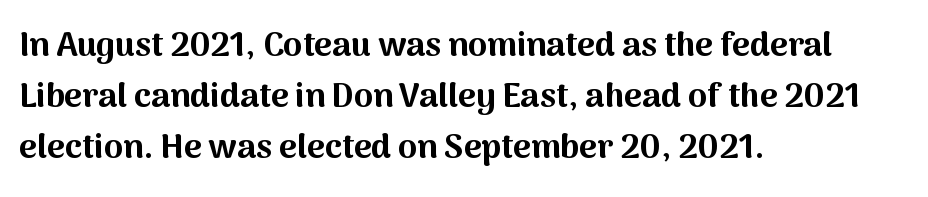
Here the designer chose a conventional face with non-uniform glyph widths. The tracking reads as untouched default to a designer's eye. The axis of the letterforms is exactly vertical. Notice how thick the strokes are: this is what a full bold looks like. Look at the bottom of the vertical strokes: they stop flat, with no serifs.
